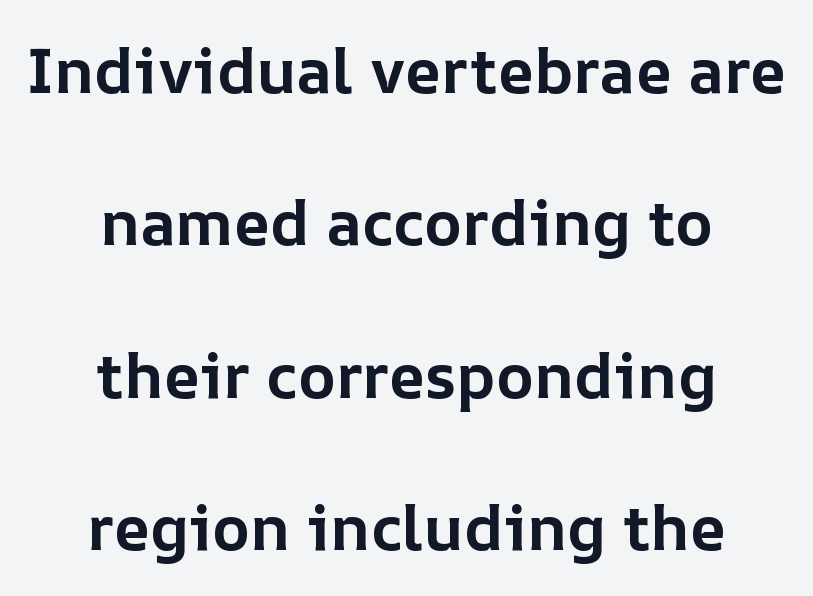
The image shows 63 px bold type, upright; set centered, loose line spacing (2.42x), normal letter spacing, not underlined; low stroke contrast and a medium x-height.
